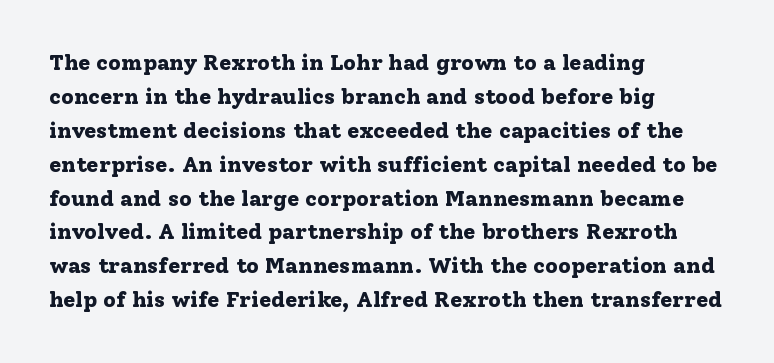
{"italic": "no", "bold": "yes", "underline": "no", "align": "left", "line_spacing": "normal", "line_spacing_ratio": 1.54, "letter_spacing": "normal", "letter_spacing_em": 0.0, "glyph_px": 22}
